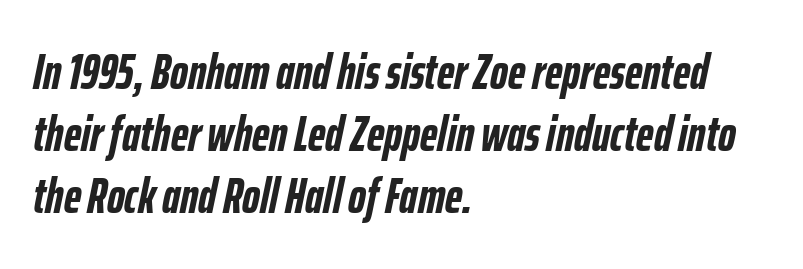
Q: Is the text bold? A: Yes.
Q: Is the text italic (slanted)? A: Yes, it leans right by about 12 degrees.
Q: Is the text underlined? A: No.
Q: How is the paragraph aligned? A: Left-aligned.
Q: Is the spacing between letters normal or unusually wide? A: Normal.
Q: Is the spacing between lines tight, normal or loose? A: Normal.
Q: Width (condensed, normal, or wide)? A: Condensed.
Q: Stroke contrast? A: Low.
Q: x-height? A: Medium.
Q: Monospaced? A: No.
